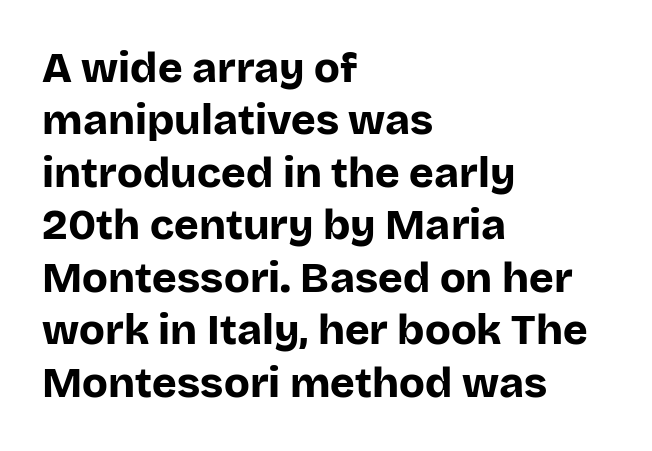
The horizontal fit of the characters is conventional and even. What's the leading like? Ordinary, nothing unusual. Is the type bold? Yes — the strokes are clearly thick and heavy. This is sans-serif lettering, the kind often seen on screens and signage.
